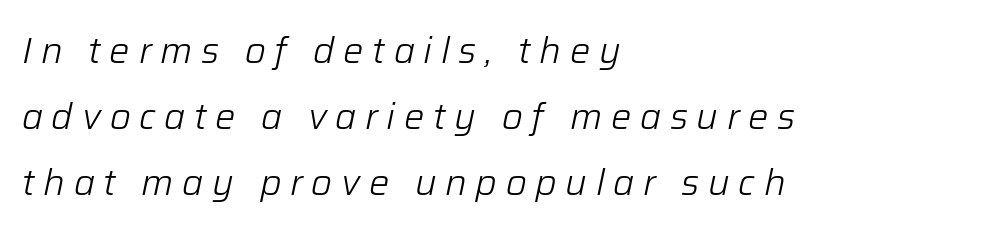
Looks like regular typesetting: each glyph gets only the width it needs. Is the block centered? No — it sits flush against the left margin. The letterforms stand isolated, each surrounded by extra space. Beneath every word, the page is bare.
